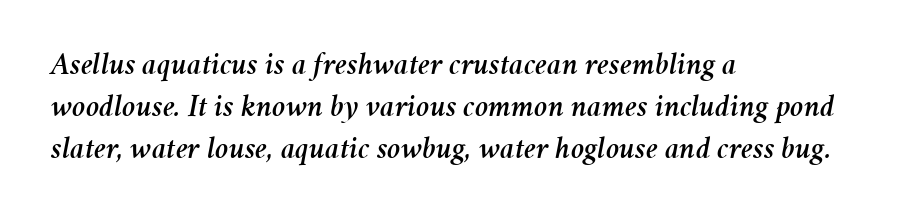
{"italic": "yes", "lean": "right", "slant_degrees": 11, "width": "normal", "stroke_contrast": "medium", "x_height": "medium", "monospaced": "no", "underline": "no", "align": "left", "line_spacing": "normal", "line_spacing_ratio": 1.31, "letter_spacing": "normal", "letter_spacing_em": 0.0, "glyph_px": 32}
